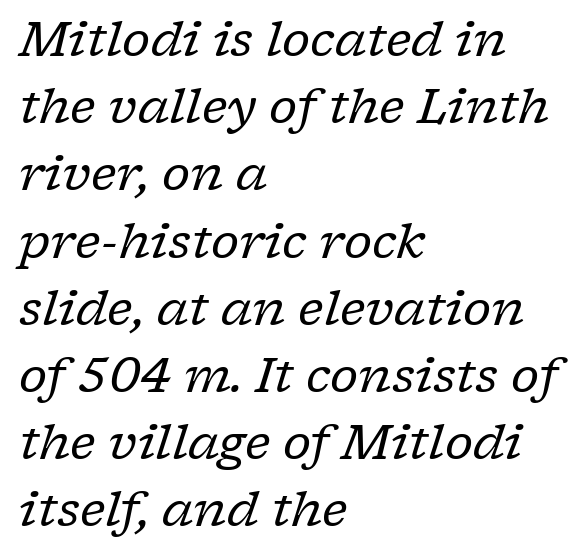
{"serif": "yes", "italic": "yes", "lean": "right", "slant_degrees": 17, "bold": "no", "weight": "regular", "width": "normal", "stroke_contrast": "low", "x_height": "medium", "monospaced": "no", "underline": "no", "align": "left", "line_spacing": "normal", "line_spacing_ratio": 1.4, "letter_spacing": "normal", "letter_spacing_em": 0.0, "glyph_px": 48}
